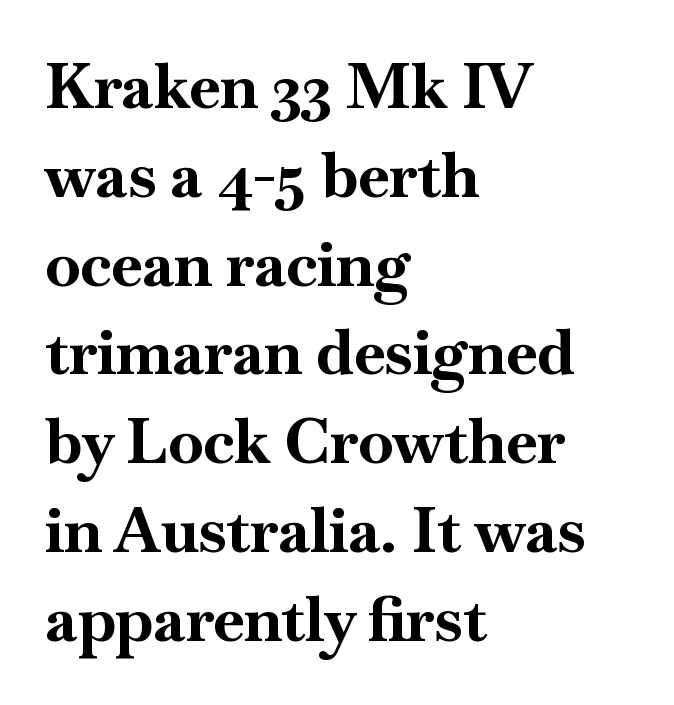
The image shows 63 px bold serif type, upright; set left-aligned, normal line spacing (1.41x), normal letter spacing, not underlined; high stroke contrast and a small x-height.
